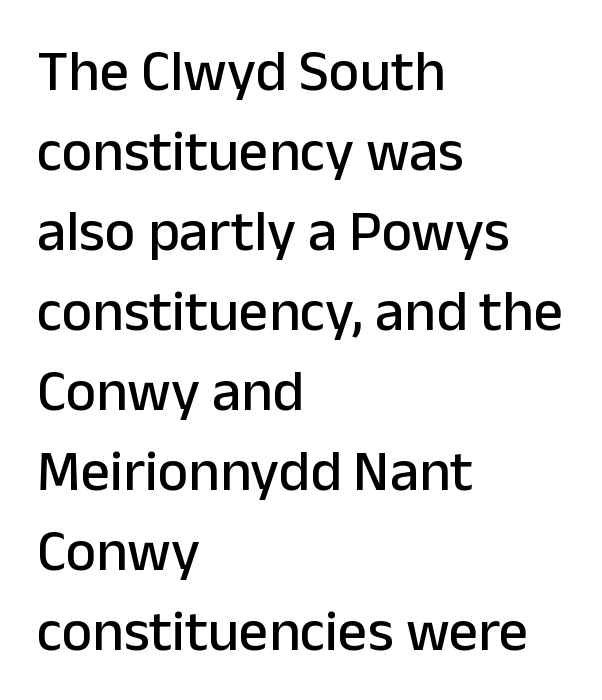
Q: Is the text italic (slanted)? A: No, it is upright.
Q: Is the typeface a serif or a sans-serif typeface? A: Sans-serif.
Q: Is the text underlined? A: No.
Q: How is the paragraph aligned? A: Left-aligned.
Q: Is the spacing between letters normal or unusually wide? A: Normal.
Q: Is the spacing between lines tight, normal or loose? A: Normal.
Q: Width (condensed, normal, or wide)? A: Normal.
Q: Stroke contrast? A: Low.
Q: x-height? A: Medium.
Q: Monospaced? A: No.
